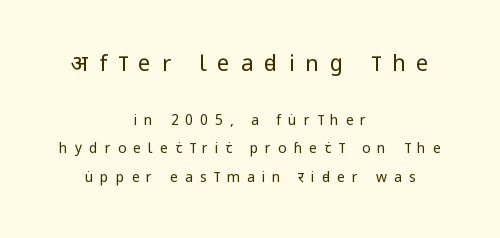
{"italic": "no", "bold": "no", "underline": "no", "align": "center", "line_spacing": "loose", "line_spacing_ratio": 2.02, "letter_spacing": "wide", "letter_spacing_em": 0.5, "larger_block": "first", "size_ratio": 1.57, "glyph_px": 22}
